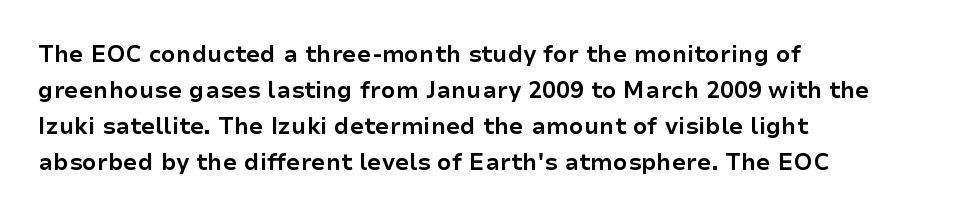
{"italic": "no", "bold": "yes", "underline": "no", "align": "left", "line_spacing": "normal", "line_spacing_ratio": 1.56, "letter_spacing": "normal", "letter_spacing_em": 0.0, "glyph_px": 23}
